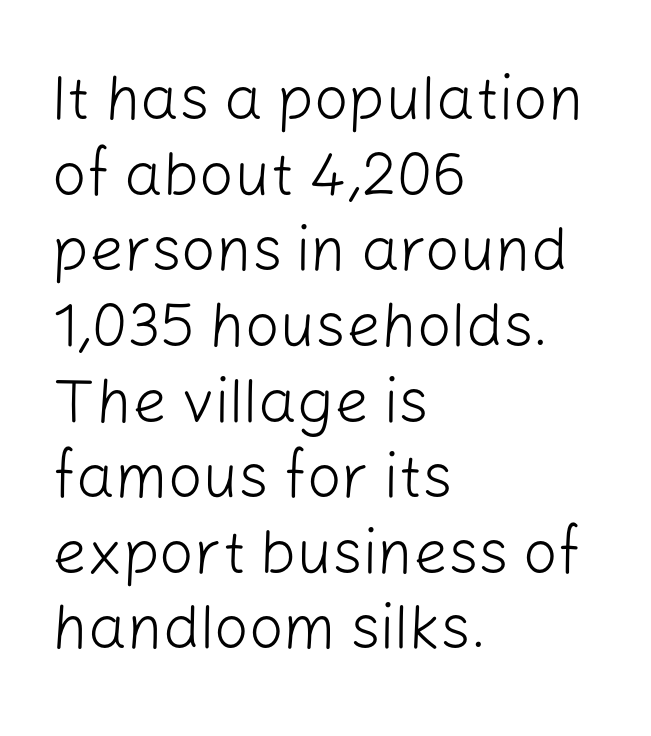
{"serif": "no", "italic": "no", "bold": "no", "weight": "light", "width": "normal", "stroke_contrast": "low", "x_height": "medium", "monospaced": "no", "underline": "no", "align": "left", "line_spacing_ratio": 1.24, "letter_spacing": "normal", "letter_spacing_em": 0.0, "glyph_px": 61}
